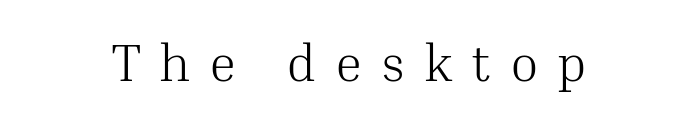
The image shows 52 px light serif type, upright; set centered, unusually wide letter spacing (+0.36 em), not underlined; medium stroke contrast and a medium x-height.
